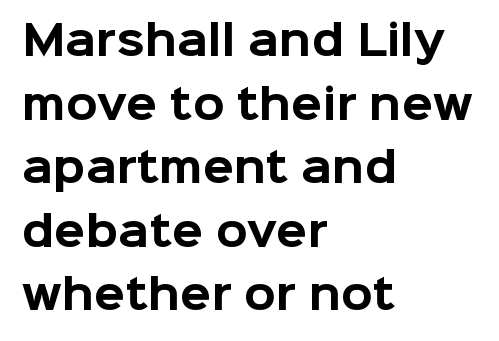
The image shows 41 px bold sans-serif type, upright; set left-aligned, normal line spacing (1.55x), normal letter spacing, not underlined; low stroke contrast and a medium x-height.
